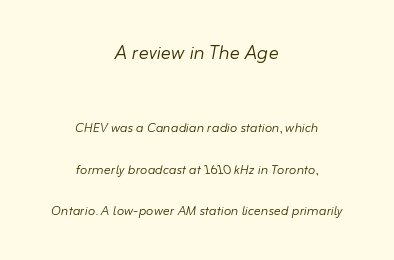
{"italic": "yes", "lean": "right", "slant_degrees": 10, "bold": "no", "underline": "no", "align": "center", "line_spacing": "loose", "line_spacing_ratio": 2.42, "letter_spacing": "normal", "letter_spacing_em": 0.0, "larger_block": "first", "size_ratio": 1.47, "glyph_px": 25}
